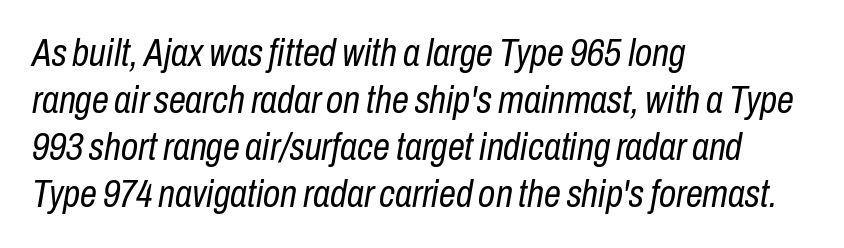
Casual observation: everything's shoved over to the left. Compared with a typical body face, this is equally light or lighter still. These lines are rendered in a variable-pitch font. Notice how the stems are inclined rather than vertical — that's the hallmark of italics. Check under the words: just untouched page.
